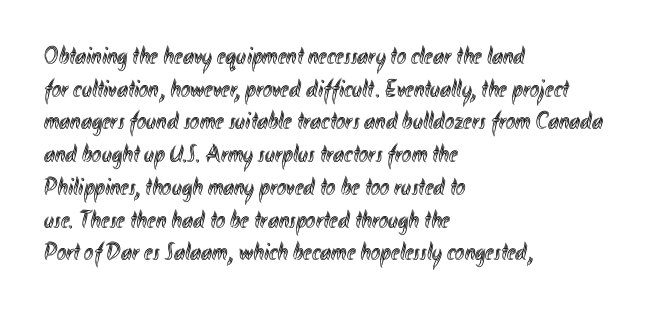
The tracking reads as untouched default to a designer's eye. Has an underline been added? It has not. Where is the straight margin? On the left. A typesetter would call this leading conventional body-copy spacing.
